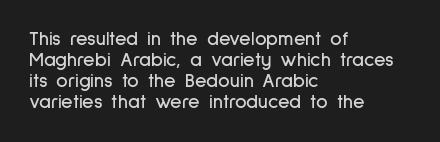
Q: Is the text italic (slanted)? A: No, it is upright.
Q: Is the text underlined? A: No.
Q: How is the paragraph aligned? A: Left-aligned.
Q: Is the spacing between letters normal or unusually wide? A: Normal.
Q: Is the spacing between lines tight, normal or loose? A: Tight.
